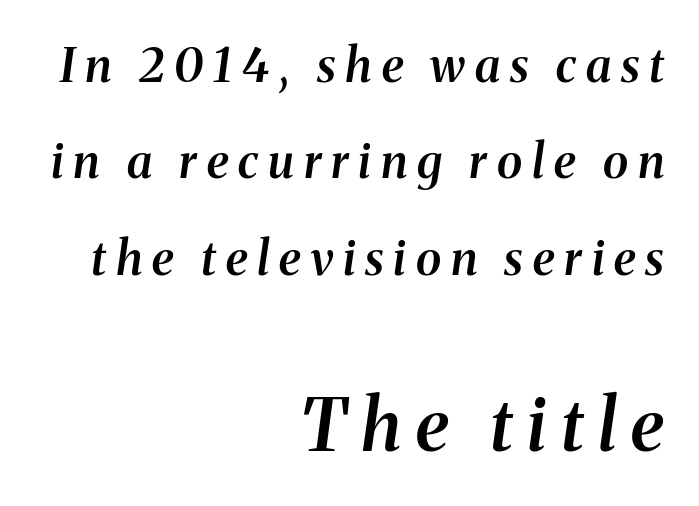
{"serif": "yes", "italic": "yes", "lean": "right", "slant_degrees": 8, "bold": "semi", "weight": "semibold", "width": "normal", "stroke_contrast": "medium", "x_height": "medium", "monospaced": "no", "underline": "no", "align": "right", "line_spacing": "loose", "line_spacing_ratio": 2.05, "letter_spacing": "wide", "letter_spacing_em": 0.21, "larger_block": "second", "size_ratio": 1.51, "glyph_px": 71}
